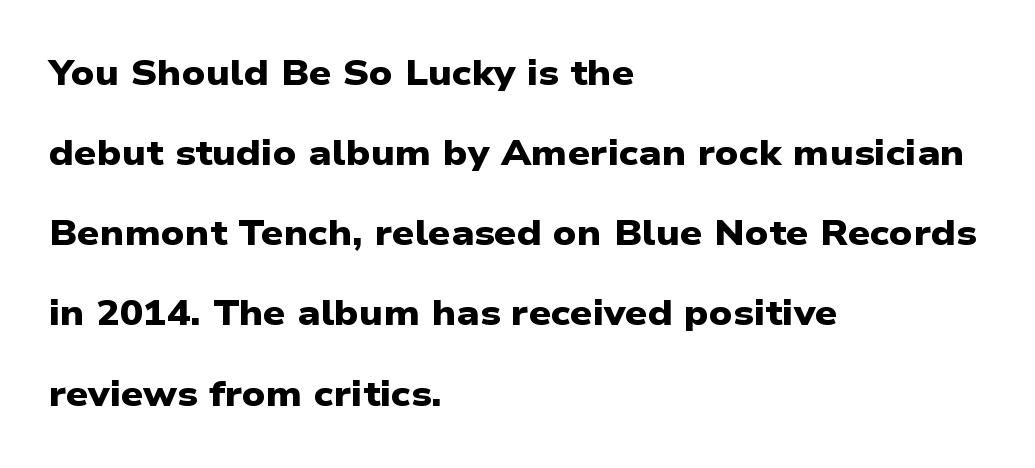
The image shows 35 px heavy, wide sans-serif type; set left-aligned, loose line spacing (2.29x), normal letter spacing, not underlined; low stroke contrast and a medium x-height.
